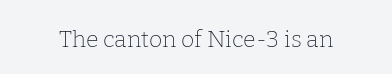
The image shows 23 px text type, upright; set normal letter spacing, not underlined.
